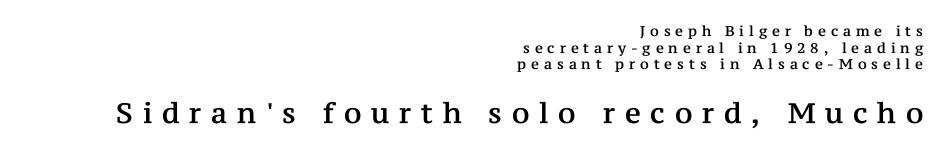
The image shows 28 px serif type, upright; set right-aligned, line spacing 1.18x, unusually wide letter spacing (+0.35 em), not underlined; the second (bottom) block is 2.0x larger; medium stroke contrast and a medium x-height.
